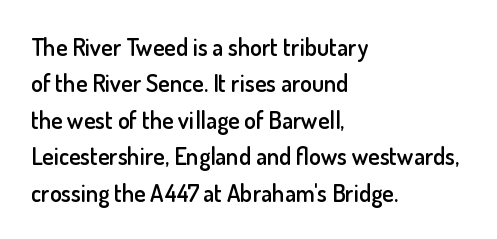
Q: Is the text bold? A: Semi-bold.
Q: Is the text italic (slanted)? A: No, it is upright.
Q: Is the text underlined? A: No.
Q: How is the paragraph aligned? A: Left-aligned.
Q: Is the spacing between letters normal or unusually wide? A: Normal.
Q: Is the spacing between lines tight, normal or loose? A: Normal.
